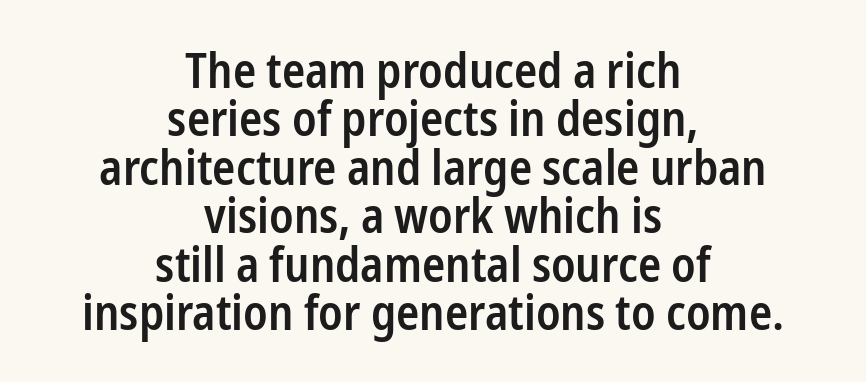
The image shows 48 px semibold, condensed sans-serif type, upright; set centered, tight line spacing (1.01x), normal letter spacing, not underlined; low stroke contrast and a medium x-height.
